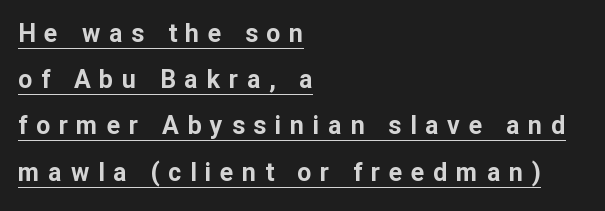
The image shows 25 px bold type, upright; set left-aligned, line spacing 1.85x, unusually wide letter spacing (+0.35 em), underlined.
